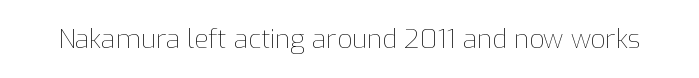
{"italic": "no", "bold": "no", "underline": "no", "letter_spacing": "normal", "letter_spacing_em": 0.0, "glyph_px": 26}
